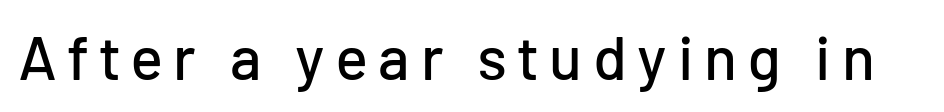
To sum up the face: it is a sans, with no serifs. The passage shown is not underscored anywhere. You can tell it's not italic because the verticals are truly vertical. Note the varied advance widths — an 'i' is clearly narrower than an 'm'.
